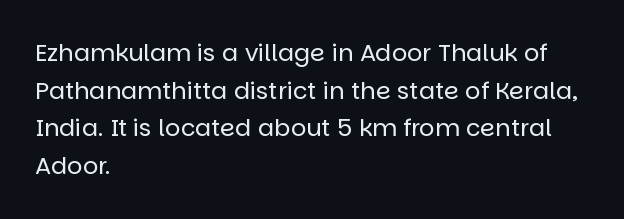
The setting favours the left margin, as ordinary paragraphs usually do. The face looks like a standard text weight, possibly lighter. Each row of text sits above clean, open space. Posture: straight, roman, zero tilt.
